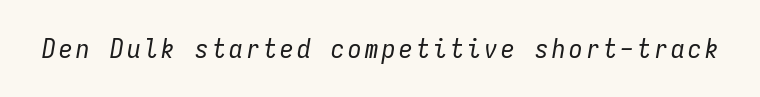
The passage shown is not bold in any degree. Italic? Definitely — the glyphs are oblique. Underline: absent.
